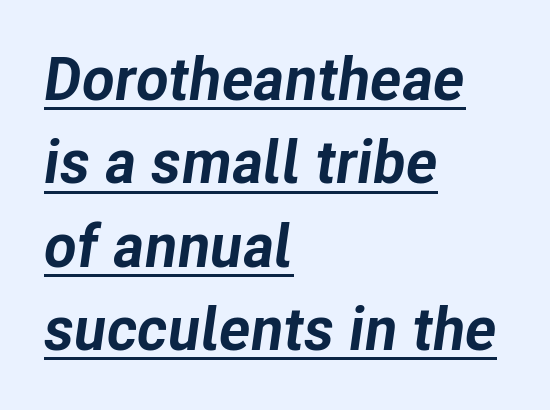
{"italic": "yes", "lean": "right", "slant_degrees": 8, "bold": "yes", "weight": "bold", "width": "normal", "stroke_contrast": "low", "x_height": "medium", "monospaced": "no", "underline": "yes", "align": "left", "line_spacing": "normal", "line_spacing_ratio": 1.39, "letter_spacing": "normal", "letter_spacing_em": 0.0, "glyph_px": 60}
